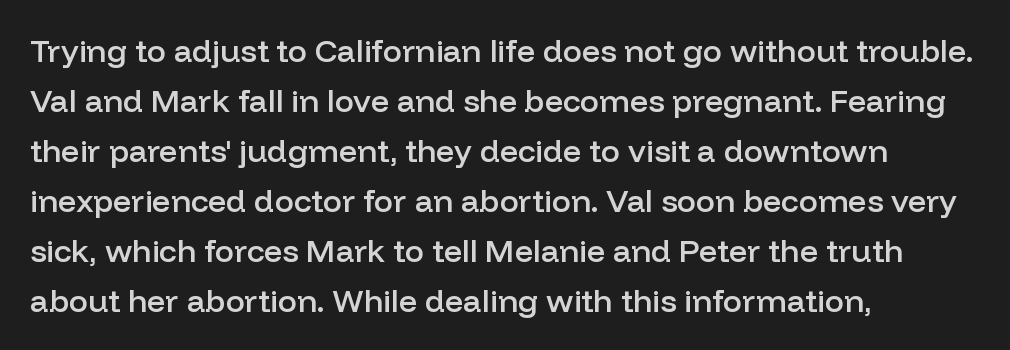
{"serif": "no", "italic": "no", "bold": "semi", "weight": "semibold", "width": "normal", "stroke_contrast": "low", "x_height": "medium", "monospaced": "no", "underline": "no", "align": "left", "line_spacing": "normal", "line_spacing_ratio": 1.56, "letter_spacing": "normal", "letter_spacing_em": 0.0, "glyph_px": 32}
